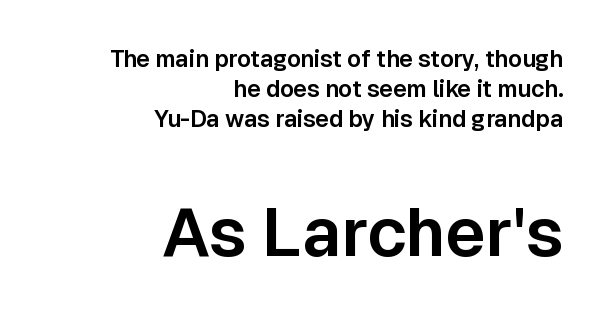
{"serif": "no", "italic": "no", "width": "normal", "stroke_contrast": "low", "x_height": "medium", "monospaced": "no", "underline": "no", "align": "right", "line_spacing": "normal", "line_spacing_ratio": 1.3, "letter_spacing": "normal", "letter_spacing_em": 0.0, "larger_block": "second", "size_ratio": 2.96, "glyph_px": 68}
